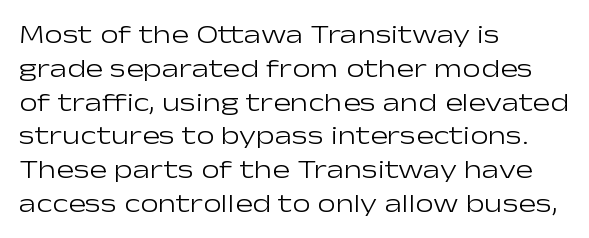
Descenders are the only things crossing below the line. Vertical strokes here are truly vertical. Compared with typical paragraphs, the rows here are spaced about the same. The setting favours the left margin, as ordinary paragraphs usually do.
